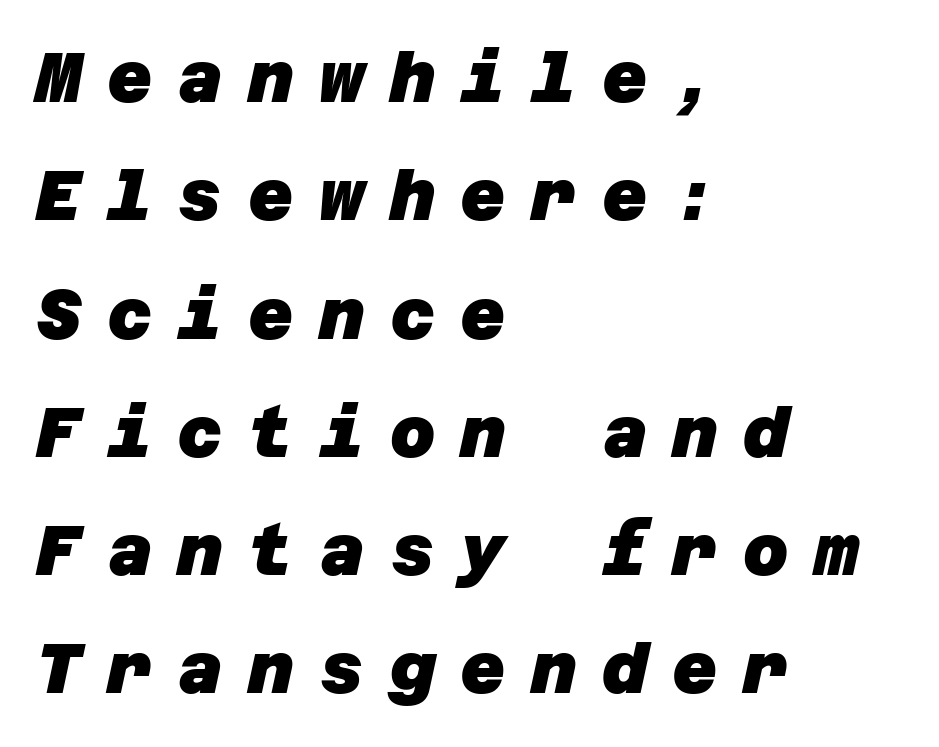
Weight check: bold — yes, fully. Notice how the passage keeps a crisp vertical edge on the left only. Does the type have serifs? No, each stem ends abruptly. A clean baseline with only descenders dipping below it. The line-height multiplier appears to be the usual default.
